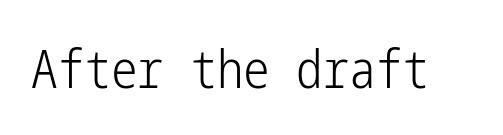
The font is comparable to plain body text, perhaps lighter. Tall strokes in this sample are plumb rather than angled. Letter spacing: default. The glyphs in this specimen are sans serif. Just letters on the line, the space beneath them empty.
